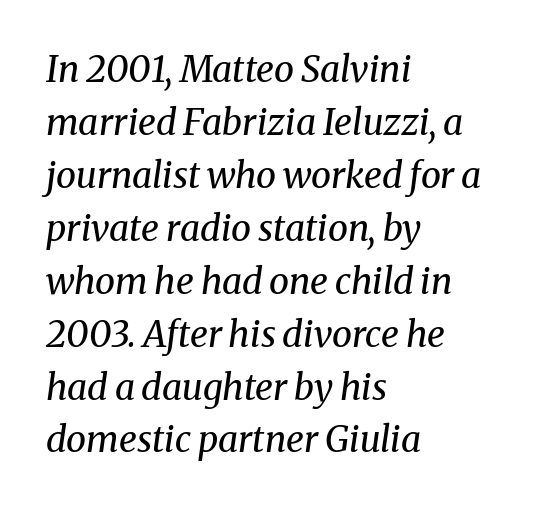
The image shows 36 px regular-weight serif type, italic (leaning right); set left-aligned, normal line spacing (1.47x), normal letter spacing, not underlined; medium stroke contrast and a medium x-height.
